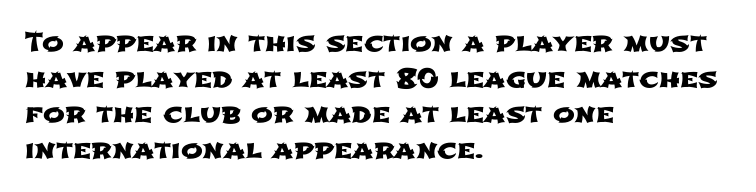
Q: Is the text underlined? A: No.
Q: How is the paragraph aligned? A: Left-aligned.
Q: Is the spacing between letters normal or unusually wide? A: Normal.
Q: Is the spacing between lines tight, normal or loose? A: Normal.
